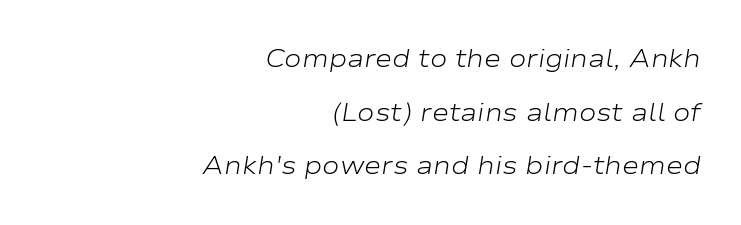
The image shows 26 px text type, italic (leaning right); set right-aligned, loose line spacing (2.06x), normal letter spacing, not underlined.
